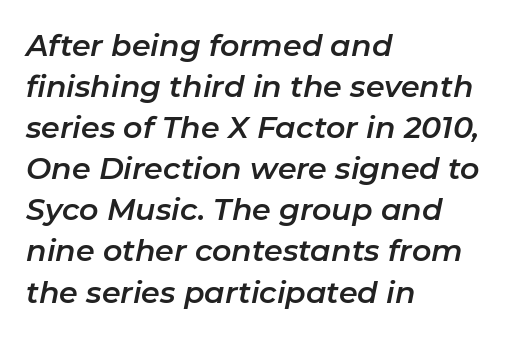
Decoration check: the copy has no underline. Spacing verdict: proportional, widths tailored to each character. Students, observe: this is what conventionally led text looks like. Every row of glyphs begins at an identical x-position on the left.
